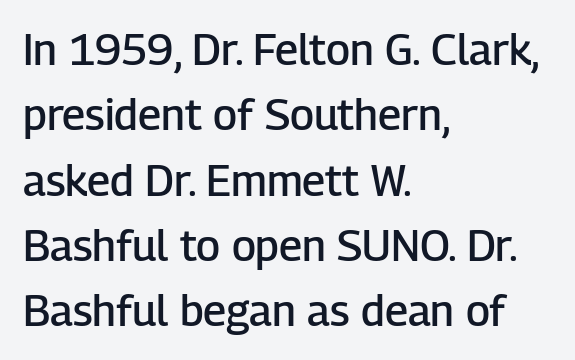
{"serif": "no", "italic": "no", "bold": "semi", "weight": "semibold", "width": "normal", "stroke_contrast": "low", "x_height": "medium", "monospaced": "no", "underline": "no", "align": "left", "line_spacing": "normal", "line_spacing_ratio": 1.52, "letter_spacing": "normal", "letter_spacing_em": 0.0, "glyph_px": 43}
